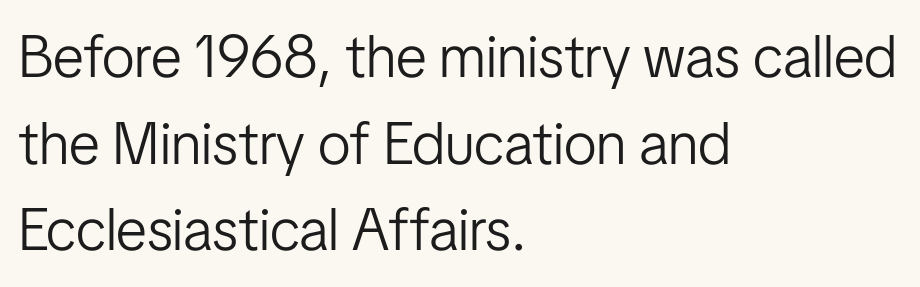
Q: Is the text bold? A: No.
Q: Is the text italic (slanted)? A: No, it is upright.
Q: Is the typeface a serif or a sans-serif typeface? A: Sans-serif.
Q: Is the text underlined? A: No.
Q: How is the paragraph aligned? A: Left-aligned.
Q: Is the spacing between letters normal or unusually wide? A: Normal.
Q: Is the spacing between lines tight, normal or loose? A: Normal.
Q: Width (condensed, normal, or wide)? A: Condensed.
Q: Stroke contrast? A: Low.
Q: x-height? A: Medium.
Q: Monospaced? A: No.
